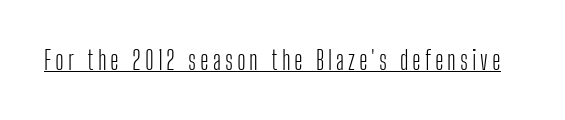
Q: Is the text bold? A: No.
Q: Is the text italic (slanted)? A: No, it is upright.
Q: Is the text underlined? A: Yes.
